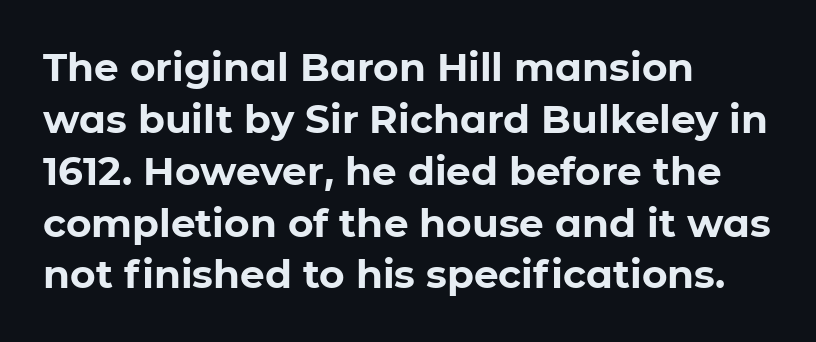
Q: Is the text bold? A: Yes.
Q: Is the text italic (slanted)? A: No, it is upright.
Q: Is the typeface a serif or a sans-serif typeface? A: Sans-serif.
Q: Is the text underlined? A: No.
Q: How is the paragraph aligned? A: Left-aligned.
Q: Is the spacing between letters normal or unusually wide? A: Normal.
Q: Is the spacing between lines tight, normal or loose? A: Normal.
Q: Width (condensed, normal, or wide)? A: Normal.
Q: Stroke contrast? A: Low.
Q: x-height? A: Medium.
Q: Monospaced? A: No.
